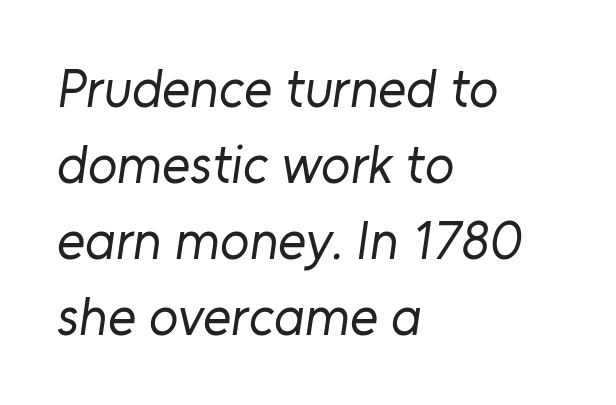
A quiet, ordinary-to-light weight characterises the typeface. Is this a sans? Yes — the strokes have no serifs. Glyph-to-glyph distance matches everyday printed text. The gap between lines stays unmarked.
